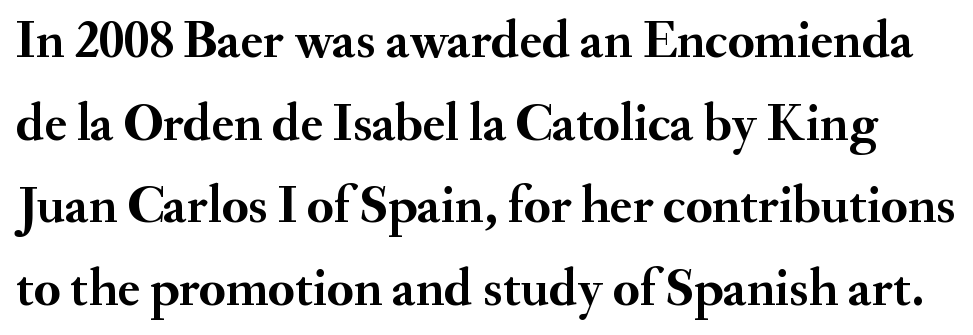
{"serif": "yes", "italic": "no", "bold": "yes", "weight": "semibold", "width": "normal", "stroke_contrast": "medium", "x_height": "small", "monospaced": "no", "underline": "no", "line_spacing": "normal", "line_spacing_ratio": 1.56, "letter_spacing": "normal", "letter_spacing_em": 0.0, "glyph_px": 53}
